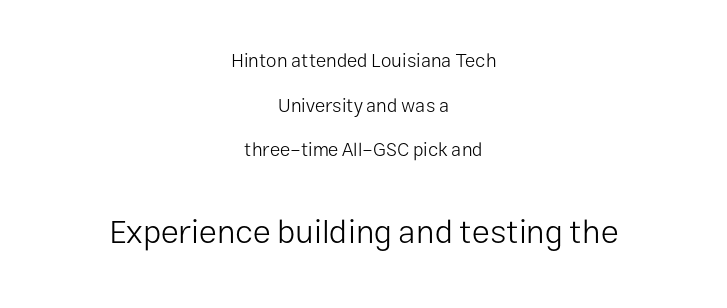
Q: Is the text bold? A: No.
Q: Is the text italic (slanted)? A: No, it is upright.
Q: Is the typeface a serif or a sans-serif typeface? A: Sans-serif.
Q: Is the text underlined? A: No.
Q: How is the paragraph aligned? A: Centered.
Q: Is the spacing between letters normal or unusually wide? A: Normal.
Q: Is the spacing between lines tight, normal or loose? A: Loose.
Q: Which block of text is set in a larger size, the first (top) or the second (bottom)? A: The second (bottom) one.
Q: Width (condensed, normal, or wide)? A: Normal.
Q: Stroke contrast? A: Low.
Q: x-height? A: Medium.
Q: Monospaced? A: No.
